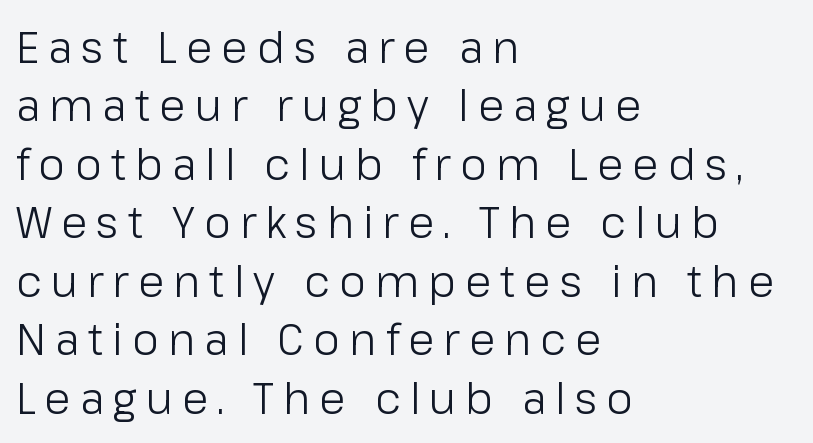
{"serif": "no", "italic": "no", "bold": "no", "weight": "light", "width": "normal", "stroke_contrast": "low", "x_height": "medium", "monospaced": "no", "underline": "no", "align": "left", "line_spacing": "normal", "line_spacing_ratio": 1.36, "letter_spacing": "wide", "letter_spacing_em": 0.21, "glyph_px": 43}
